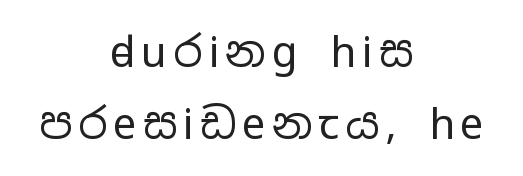
Q: Is the text bold? A: No.
Q: Is the text italic (slanted)? A: No, it is upright.
Q: Is the typeface a serif or a sans-serif typeface? A: Sans-serif.
Q: Is the text underlined? A: No.
Q: How is the paragraph aligned? A: Centered.
Q: Width (condensed, normal, or wide)? A: Wide.
Q: Stroke contrast? A: Low.
Q: x-height? A: Medium.
Q: Monospaced? A: No.
